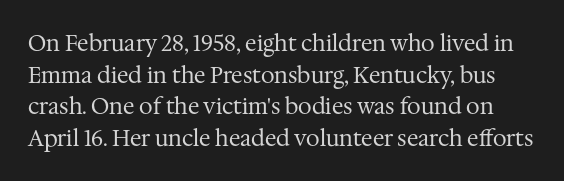
The image shows 22 px text type, upright; set normal line spacing (1.44x), normal letter spacing, not underlined.
